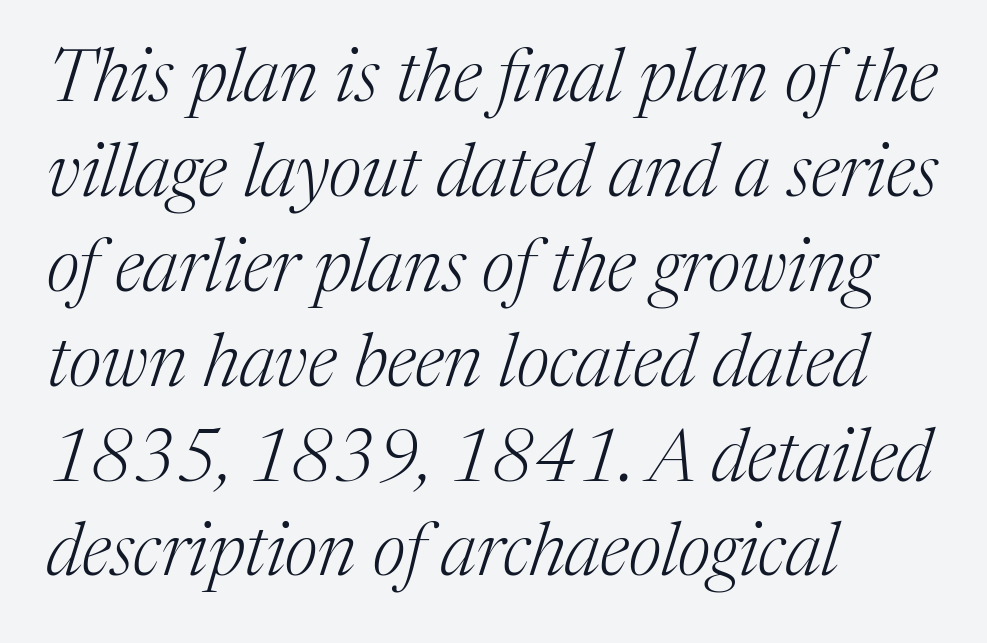
The image shows 73 px light serif type, italic (leaning right); set left-aligned, normal line spacing (1.3x), normal letter spacing, not underlined; medium stroke contrast and a medium x-height.
